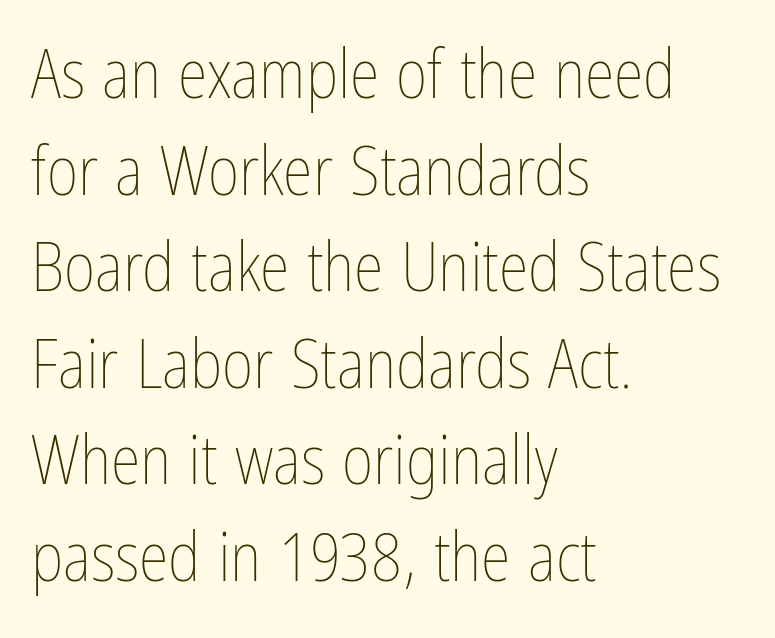
{"italic": "no", "bold": "no", "weight": "thin", "width": "condensed", "stroke_contrast": "low", "x_height": "medium", "monospaced": "no", "underline": "no", "align": "left", "line_spacing": "normal", "line_spacing_ratio": 1.42, "letter_spacing": "normal", "letter_spacing_em": 0.0, "glyph_px": 68}
